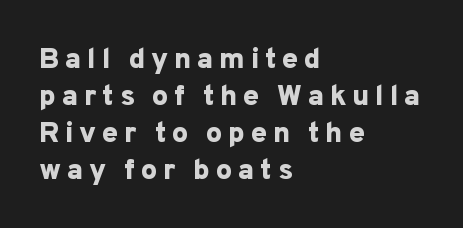
The image shows 29 px bold sans-serif type, upright; set left-aligned, normal line spacing (1.28x), not underlined; low stroke contrast and a medium x-height.
